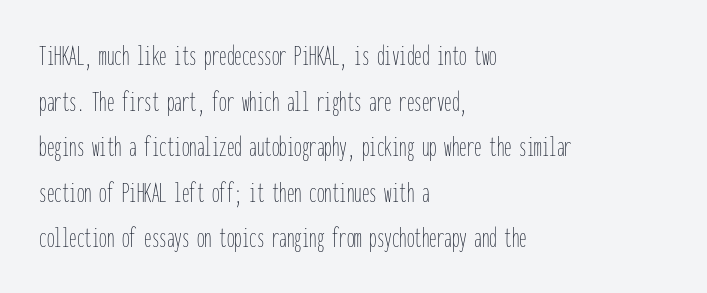
Q: Is the text bold? A: No.
Q: Is the text italic (slanted)? A: No, it is upright.
Q: Is the text underlined? A: No.
Q: How is the paragraph aligned? A: Left-aligned.
Q: Is the spacing between letters normal or unusually wide? A: Normal.
Q: Is the spacing between lines tight, normal or loose? A: Normal.
Q: Width (condensed, normal, or wide)? A: Condensed.
Q: Stroke contrast? A: Low.
Q: x-height? A: Medium.
Q: Monospaced? A: Yes.
